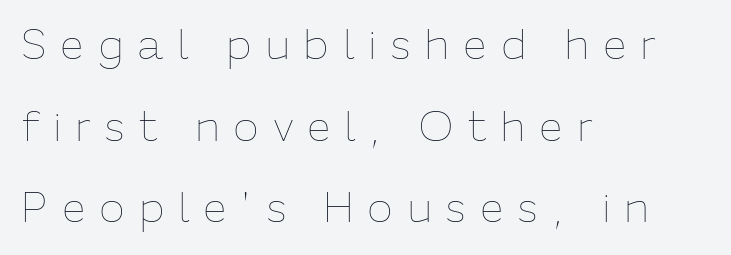
{"italic": "no", "bold": "no", "weight": "thin", "width": "normal", "stroke_contrast": "low", "x_height": "medium", "monospaced": "no", "underline": "no", "align": "left", "line_spacing": "loose", "line_spacing_ratio": 1.9, "letter_spacing": "wide", "letter_spacing_em": 0.31, "glyph_px": 43}
